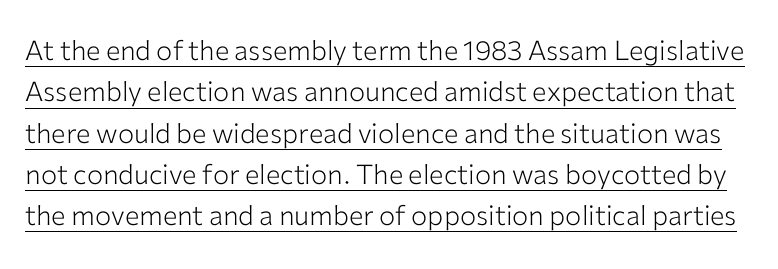
Q: Is the text bold? A: No.
Q: Is the text italic (slanted)? A: No, it is upright.
Q: Is the text underlined? A: Yes.
Q: Is the spacing between letters normal or unusually wide? A: Normal.
Q: Is the spacing between lines tight, normal or loose? A: Normal.
